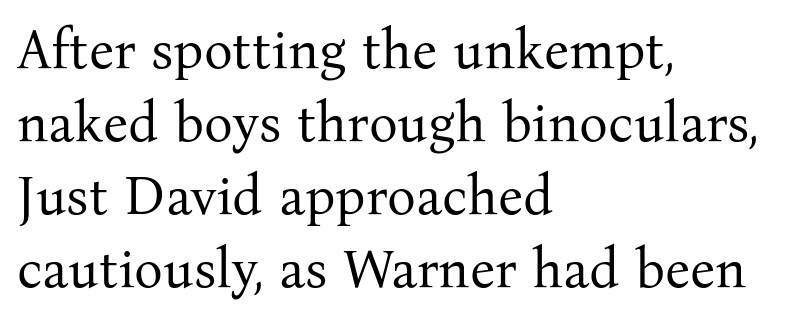
The image shows 54 px regular-weight serif type, upright; set left-aligned, normal line spacing (1.35x), normal letter spacing, not underlined; medium stroke contrast and a medium x-height.
